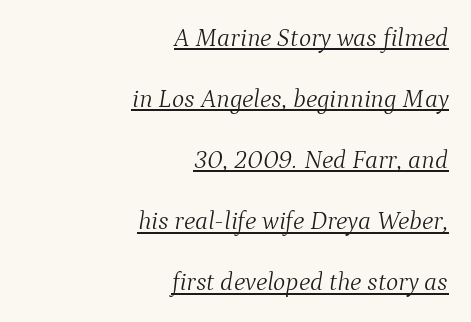
The image shows 26 px text type, italic (leaning right); set right-aligned, loose line spacing (2.35x), normal letter spacing, underlined.
